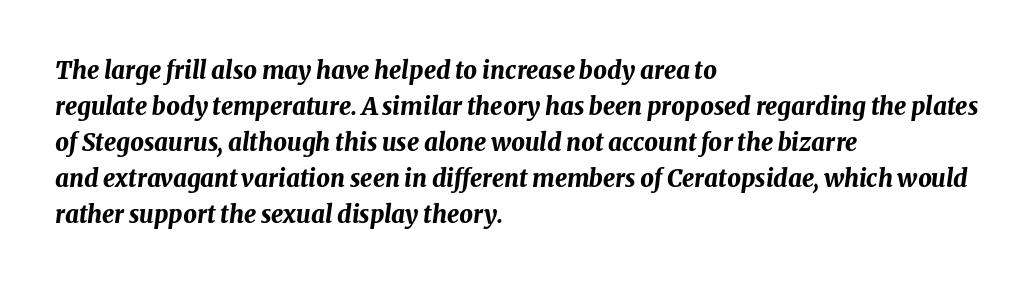
The image shows 24 px bold type, italic (leaning right); set left-aligned, normal line spacing (1.5x), normal letter spacing, not underlined.
